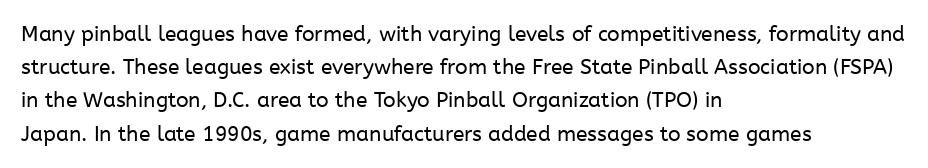
The image shows 21 px text type, upright; set left-aligned, normal line spacing (1.58x), normal letter spacing, not underlined.
